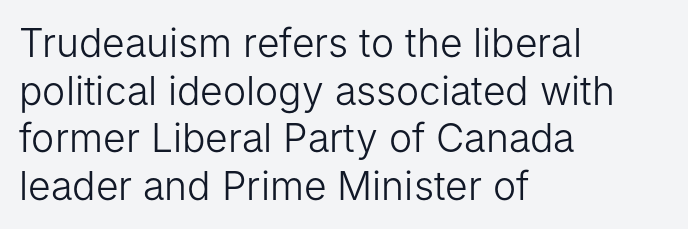
One-word summary of the alignment: left. The rendering uses natural spacing where letterforms have individual widths. Each word holds together tightly as a unit, with standard inter-letter gaps. The space directly below the letters is spotless. When letters stand straight like this, we call the style roman or upright.
